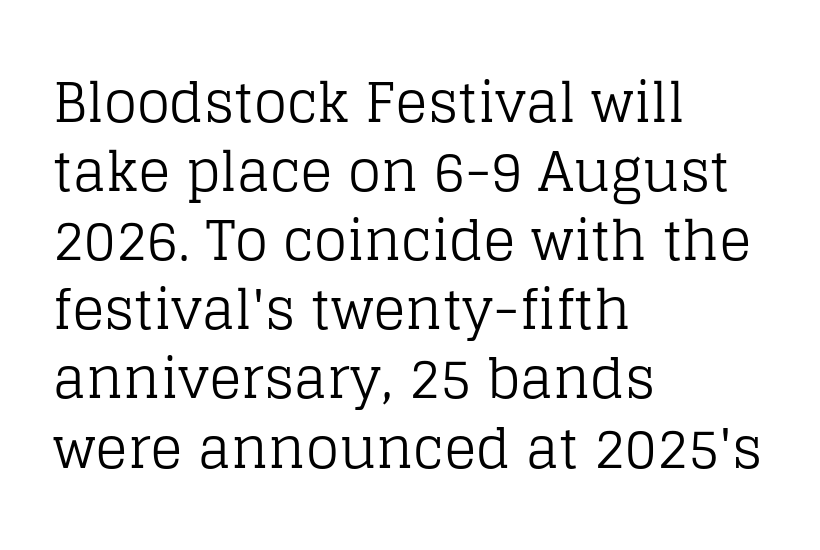
Stems and bowls with no extra thickness — not bold. Is the letter spacing exaggerated? No — it looks like the ordinary default. Type without underlining. The designer went with a serif here, giving each stem small feet. The designer left line spacing at the default. A roman cut, with each character standing at attention.
